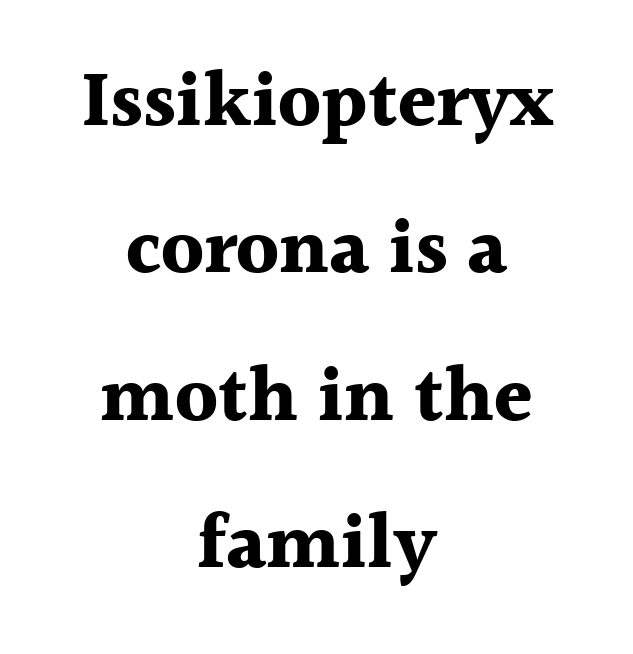
Serifs: yes, visible at the terminals of the letterforms. A typesetter would call this proportional, since set widths differ per character. The letters stand straight up with perfectly vertical stems. The space beneath each line is pristine and unruled. Line starts and ends both wander, symmetrically.
